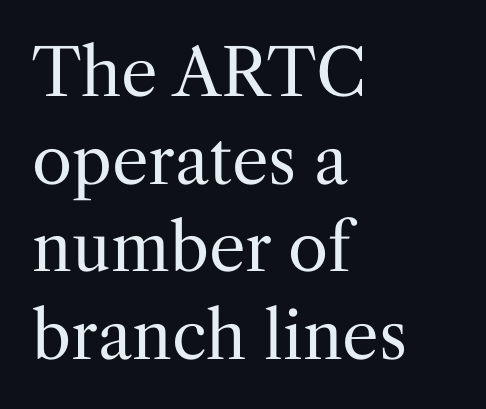
Q: Is the text bold? A: No.
Q: Is the text italic (slanted)? A: No, it is upright.
Q: Is the typeface a serif or a sans-serif typeface? A: Serif.
Q: Is the text underlined? A: No.
Q: How is the paragraph aligned? A: Left-aligned.
Q: Is the spacing between letters normal or unusually wide? A: Normal.
Q: Is the spacing between lines tight, normal or loose? A: Normal.
Q: Width (condensed, normal, or wide)? A: Normal.
Q: Stroke contrast? A: Medium.
Q: x-height? A: Medium.
Q: Monospaced? A: No.
